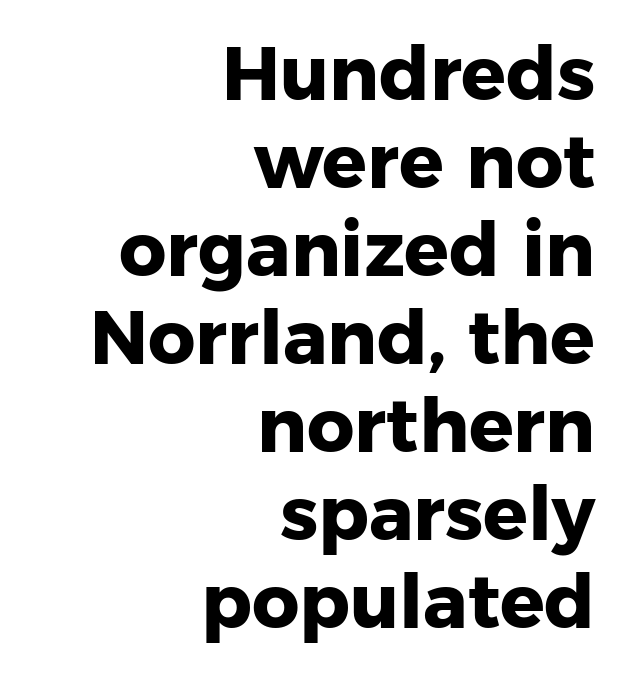
{"serif": "no", "italic": "no", "bold": "yes", "weight": "heavy", "width": "normal", "stroke_contrast": "low", "x_height": "medium", "monospaced": "no", "underline": "no", "align": "right", "line_spacing_ratio": 1.19, "letter_spacing": "normal", "letter_spacing_em": 0.0, "glyph_px": 74}
